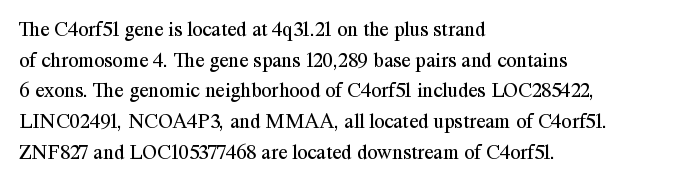
The image shows 21 px text type, upright; set left-aligned, normal line spacing (1.46x), normal letter spacing, not underlined.
